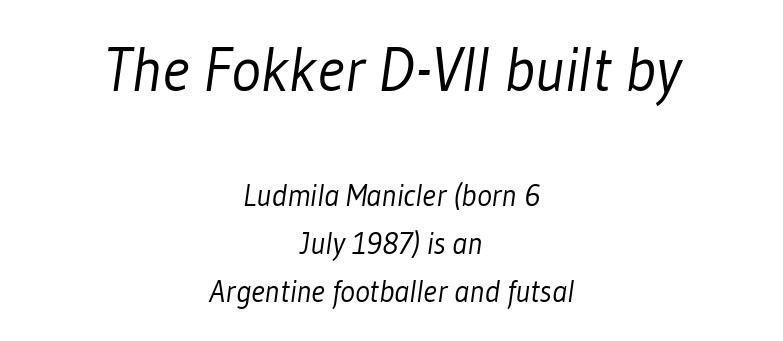
The image shows 62 px light, condensed sans-serif type; set centered, normal line spacing (1.54x), normal letter spacing, not underlined; the first (top) block is 2.0x larger; low stroke contrast and a medium x-height.
